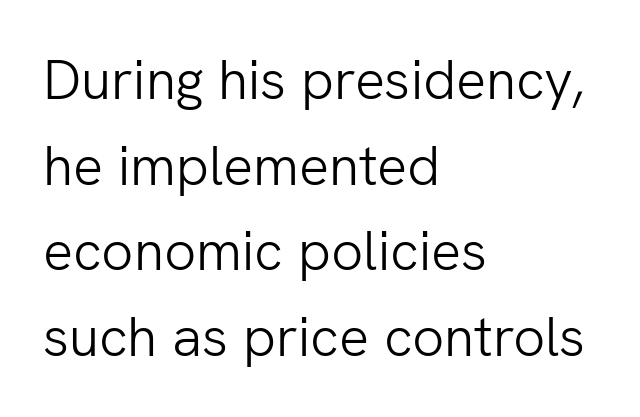
The strip under each line holds only bare page. The rendering uses natural spacing where letterforms have individual widths. Each line starts at the same left margin while the right side varies. It's the straight-up-and-down kind of type. Serif or sans? Sans — the stroke terminals are bare.
